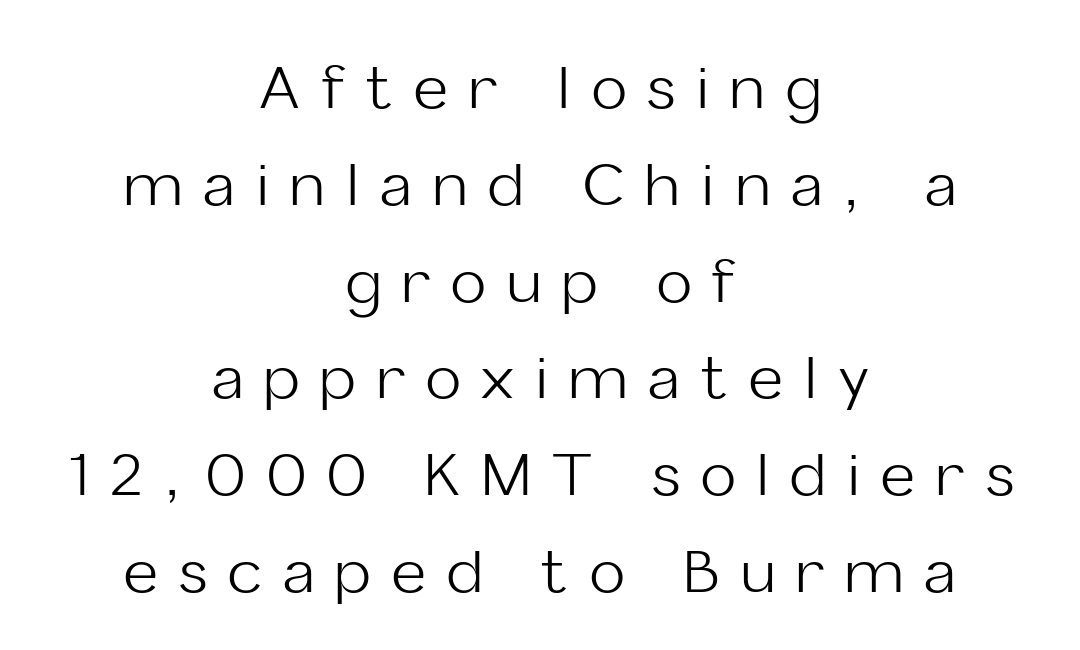
Q: Is the text bold? A: No.
Q: Is the text italic (slanted)? A: No, it is upright.
Q: Is the typeface a serif or a sans-serif typeface? A: Sans-serif.
Q: Is the text underlined? A: No.
Q: How is the paragraph aligned? A: Centered.
Q: Is the spacing between letters normal or unusually wide? A: Unusually wide.
Q: Is the spacing between lines tight, normal or loose? A: Normal.
Q: Width (condensed, normal, or wide)? A: Normal.
Q: Stroke contrast? A: Low.
Q: x-height? A: Medium.
Q: Monospaced? A: No.
